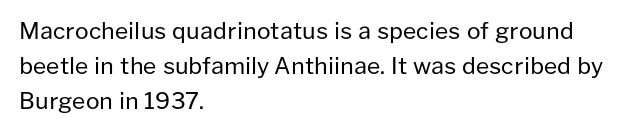
A typesetter would call this leading conventional body-copy spacing. Casual observation: everything's shoved over to the left. Counters stay open thanks to moderate or lighter strokes. The lettering stays uniformly vertical, giving the passage a roman look. No extra tracking has been applied to these lines. The gap between lines stays unmarked.
